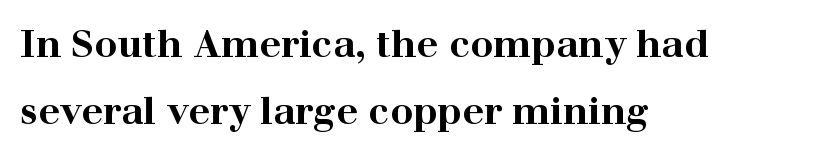
{"serif": "yes", "italic": "no", "bold": "yes", "weight": "bold", "width": "wide", "stroke_contrast": "high", "x_height": "medium", "monospaced": "no", "underline": "no", "align": "left", "line_spacing_ratio": 1.77, "letter_spacing": "normal", "letter_spacing_em": 0.0, "glyph_px": 38}
